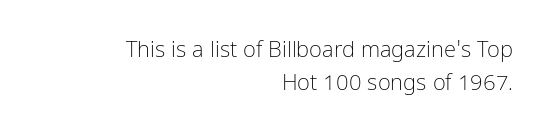
The image shows 22 px text type, upright; set right-aligned, normal line spacing (1.48x), normal letter spacing, not underlined.
